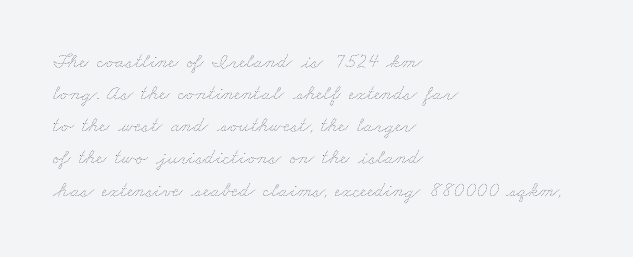
Q: Is the text bold? A: No.
Q: Is the text underlined? A: No.
Q: How is the paragraph aligned? A: Left-aligned.
Q: Is the spacing between letters normal or unusually wide? A: Normal.
Q: Is the spacing between lines tight, normal or loose? A: Normal.
